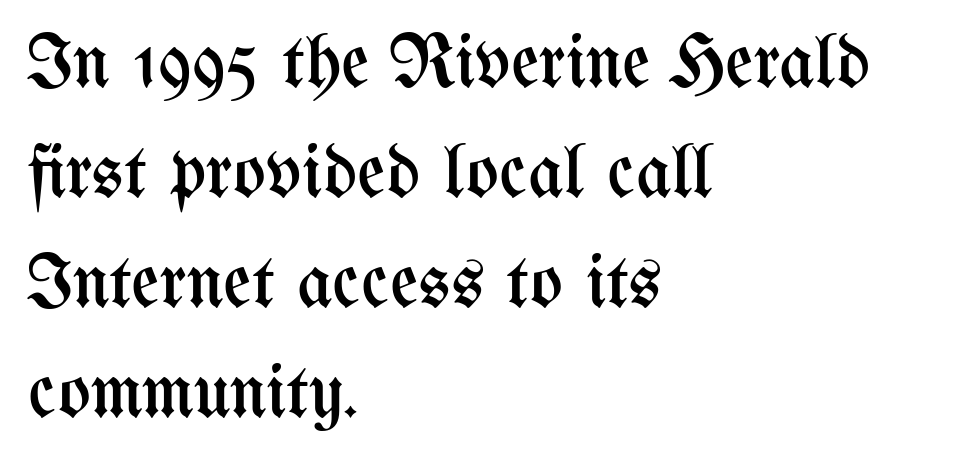
{"italic": "no", "bold": "no", "weight": "regular", "width": "condensed", "stroke_contrast": "medium", "x_height": "medium", "monospaced": "no", "underline": "no", "align": "left", "line_spacing": "normal", "line_spacing_ratio": 1.43, "letter_spacing": "normal", "letter_spacing_em": 0.0, "glyph_px": 77}
